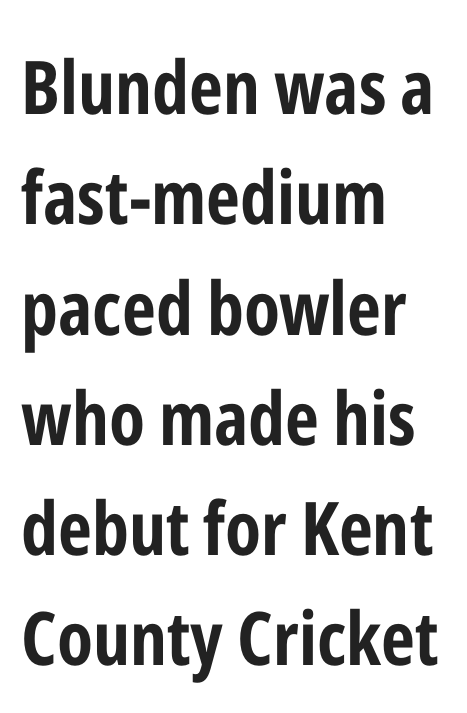
Italic: no, the glyphs are upright roman. Are there feet on the stems? There aren't — it's a sans. Typographic density is high because the face is bold. The line texture is even and compact thanks to regular tracking.
